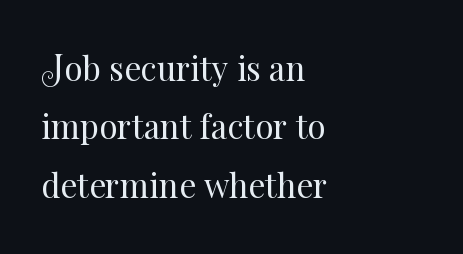
The image shows 33 px regular-weight type, upright; set left-aligned, line spacing 1.77x, normal letter spacing, not underlined; medium stroke contrast and a small x-height.
